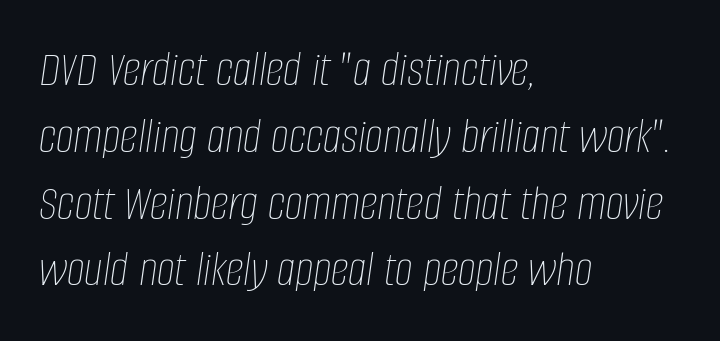
{"italic": "yes", "lean": "right", "slant_degrees": 8, "bold": "no", "weight": "thin", "width": "condensed", "stroke_contrast": "low", "x_height": "large", "monospaced": "no", "underline": "no", "align": "left", "line_spacing": "normal", "line_spacing_ratio": 1.31, "letter_spacing": "normal", "letter_spacing_em": 0.0, "glyph_px": 51}
